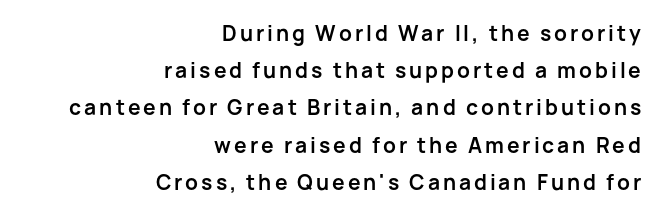
Q: Is the text bold? A: Yes.
Q: Is the text italic (slanted)? A: No, it is upright.
Q: Is the text underlined? A: No.
Q: How is the paragraph aligned? A: Right-aligned.
